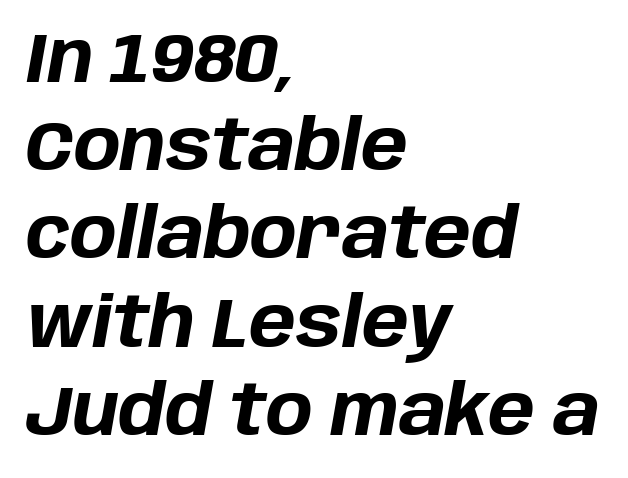
The image shows 70 px bold type, italic (leaning right); set left-aligned, normal line spacing (1.26x), normal letter spacing, not underlined; low stroke contrast and a large x-height.
